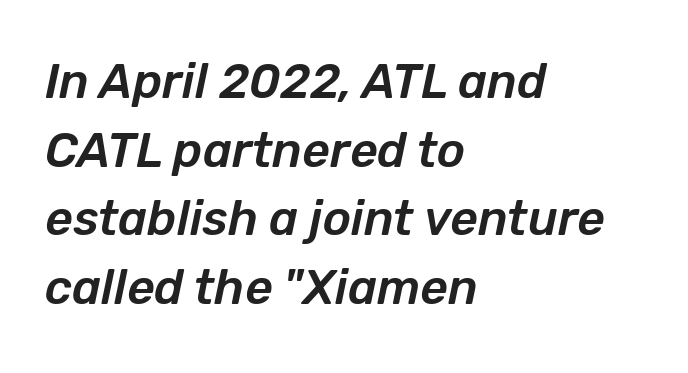
The image shows 48 px text type, italic (leaning right); set left-aligned, normal line spacing (1.43x), normal letter spacing, not underlined; low stroke contrast and a medium x-height.
